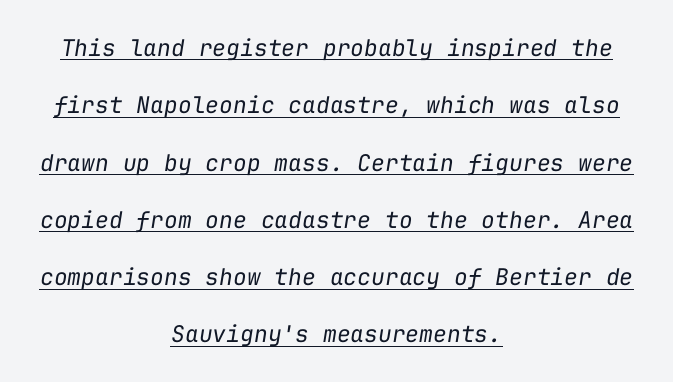
The image shows 23 px text type, italic (leaning right); set centered, loose line spacing (2.49x), normal letter spacing, underlined.
